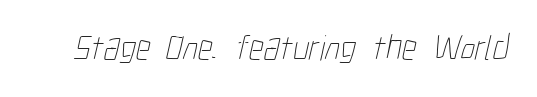
Q: Is the text bold? A: No.
Q: Is the text underlined? A: No.
Q: Is the spacing between letters normal or unusually wide? A: Normal.
Q: Width (condensed, normal, or wide)? A: Condensed.
Q: Stroke contrast? A: Low.
Q: x-height? A: Medium.
Q: Monospaced? A: No.
